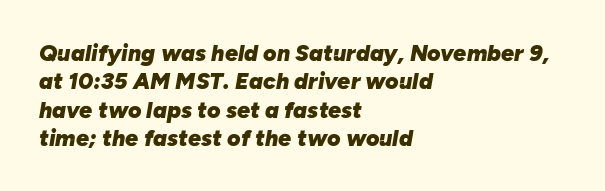
The rendering applies a slant to the glyphs. Nobody touched the tracking dial on this one. A dark, heavy texture on the line: the type is bold. Notice how the passage keeps a crisp vertical edge on the left only.
